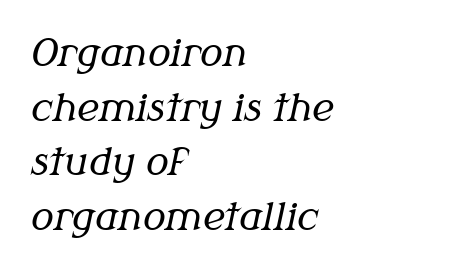
The image shows 38 px regular-weight serif type, italic (leaning right); set left-aligned, normal line spacing (1.44x), normal letter spacing, not underlined; medium stroke contrast and a medium x-height.
